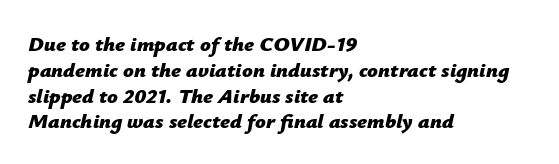
Notice how the stems are inclined rather than vertical — that's the hallmark of italics. As a designer I'd log this as weight 700, bold. Students, note that the glyphs here touch the page at normal intervals. The compositor pushed each line to the left boundary.
